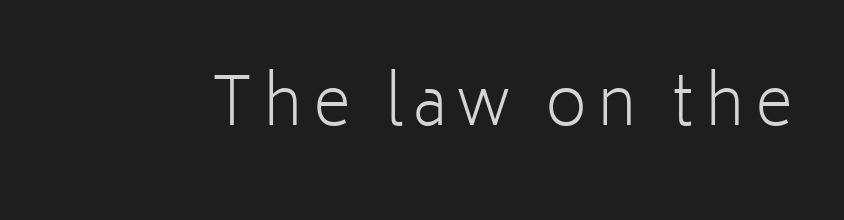
The image shows 65 px light sans-serif type, upright; set not underlined; low stroke contrast and a medium x-height.
